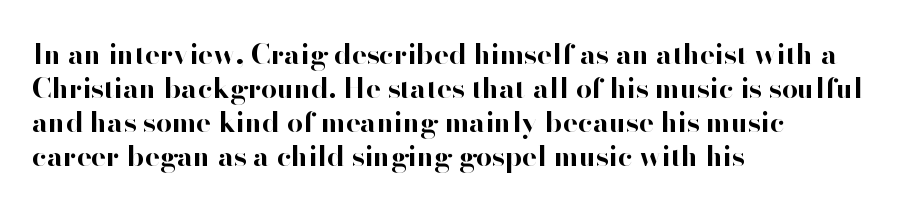
The image shows 28 px bold sans-serif type, upright; set left-aligned, line spacing 1.21x, normal letter spacing, not underlined; high stroke contrast and a small x-height.
